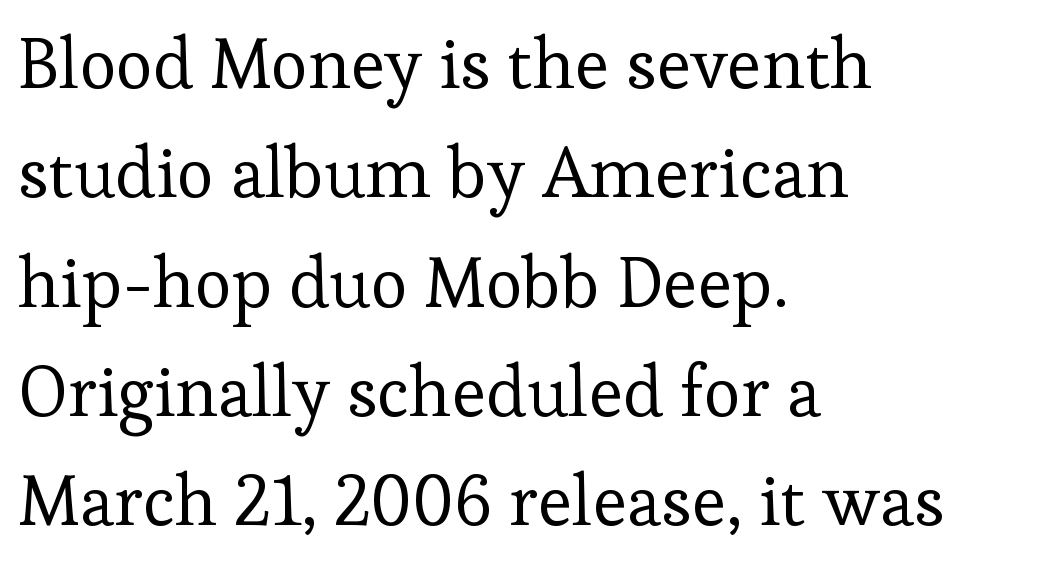
The image shows 71 px regular-weight serif type, upright; set left-aligned, normal line spacing (1.54x), normal letter spacing, not underlined; low stroke contrast and a medium x-height.
